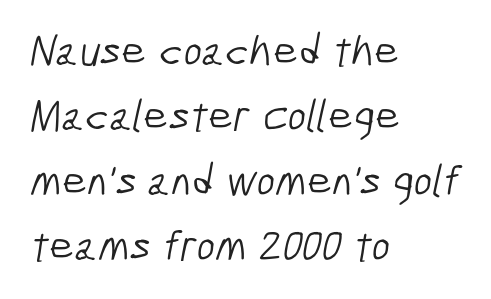
The image shows 44 px light, condensed sans-serif type; set left-aligned, normal line spacing (1.48x), normal letter spacing, not underlined; low stroke contrast and a medium x-height.
